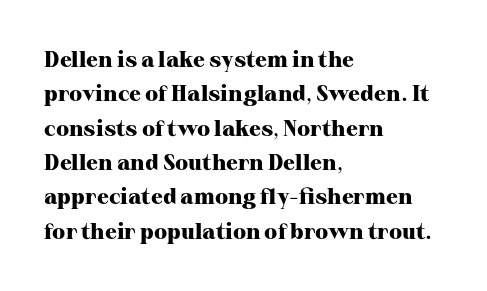
Upright lettering throughout. Just letters on the line, the space beneath them empty. The vertical gap from one line to the next is medium. Strong, thick strokes mark this as bold type. Short and long lines alike share a common starting point at left.
